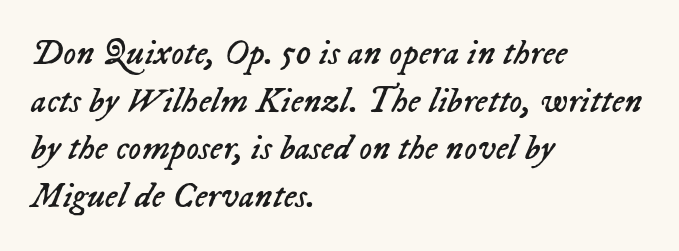
Q: Is the text bold? A: No.
Q: Is the text italic (slanted)? A: Yes, it leans right by about 23 degrees.
Q: Is the text underlined? A: No.
Q: How is the paragraph aligned? A: Left-aligned.
Q: Is the spacing between letters normal or unusually wide? A: Normal.
Q: Is the spacing between lines tight, normal or loose? A: Normal.
Q: Width (condensed, normal, or wide)? A: Normal.
Q: Stroke contrast? A: Low.
Q: x-height? A: Medium.
Q: Monospaced? A: No.
